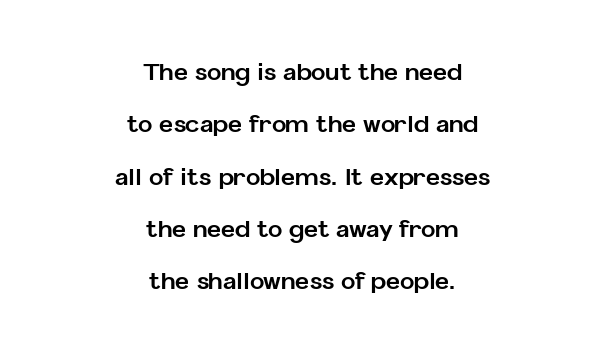
The image shows 24 px bold type, upright; set centered, loose line spacing (2.18x), normal letter spacing, not underlined.
